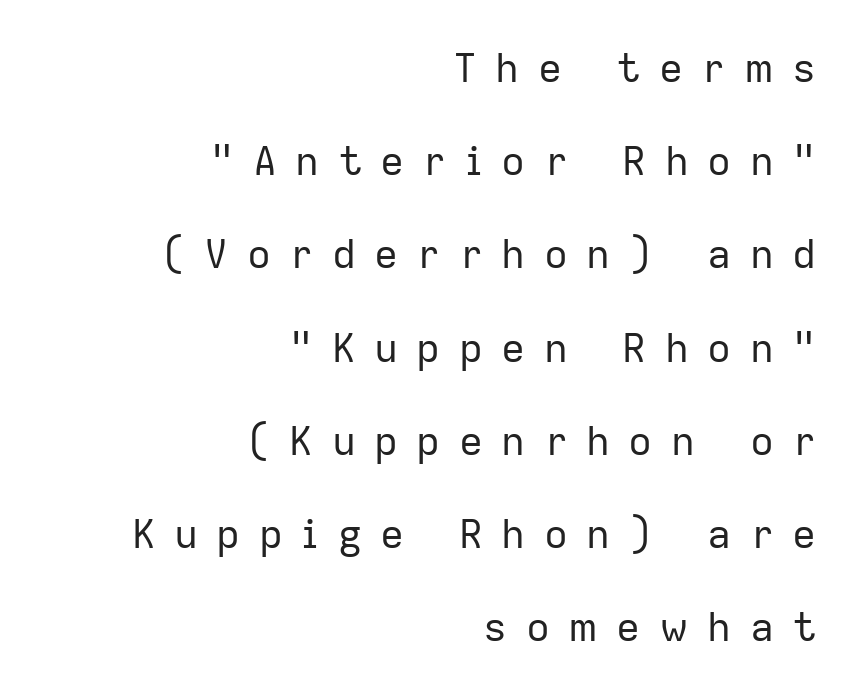
{"serif": "no", "italic": "no", "bold": "no", "weight": "regular", "width": "normal", "stroke_contrast": "low", "x_height": "medium", "monospaced": "no", "underline": "no", "align": "right", "line_spacing": "loose", "line_spacing_ratio": 2.33, "letter_spacing": "wide", "letter_spacing_em": 0.46, "glyph_px": 40}
